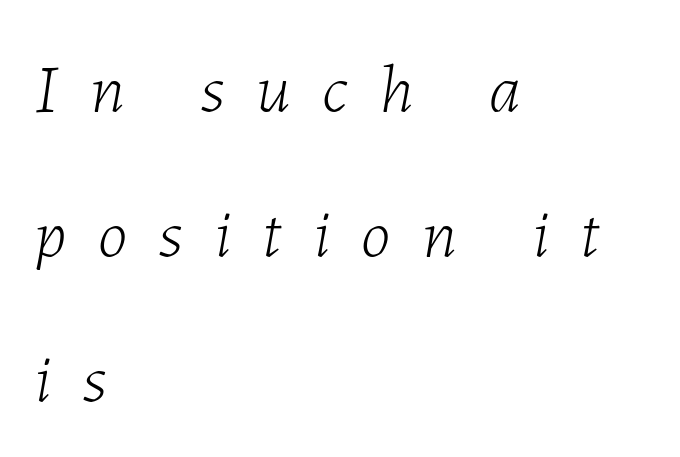
The image shows 68 px light type, italic (leaning right); set left-aligned, loose line spacing (2.13x), unusually wide letter spacing (+0.46 em), not underlined; low stroke contrast and a medium x-height.
